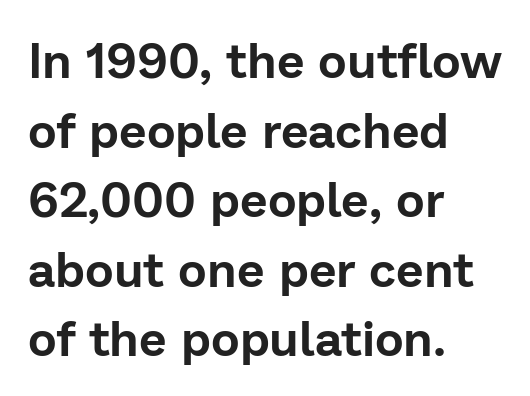
{"serif": "no", "italic": "no", "width": "normal", "stroke_contrast": "low", "x_height": "medium", "monospaced": "no", "underline": "no", "align": "left", "line_spacing": "normal", "line_spacing_ratio": 1.42, "letter_spacing": "normal", "letter_spacing_em": 0.0, "glyph_px": 49}
